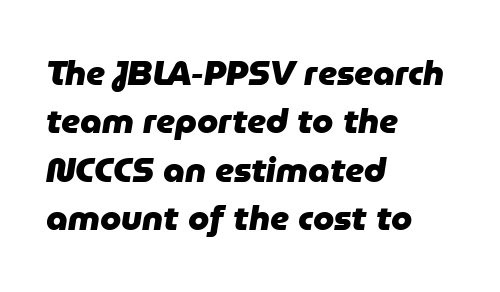
{"italic": "yes", "lean": "right", "slant_degrees": 9, "bold": "yes", "weight": "heavy", "width": "normal", "stroke_contrast": "low", "x_height": "medium", "monospaced": "no", "underline": "no", "align": "left", "line_spacing": "normal", "line_spacing_ratio": 1.42, "letter_spacing": "normal", "letter_spacing_em": 0.0, "glyph_px": 34}
